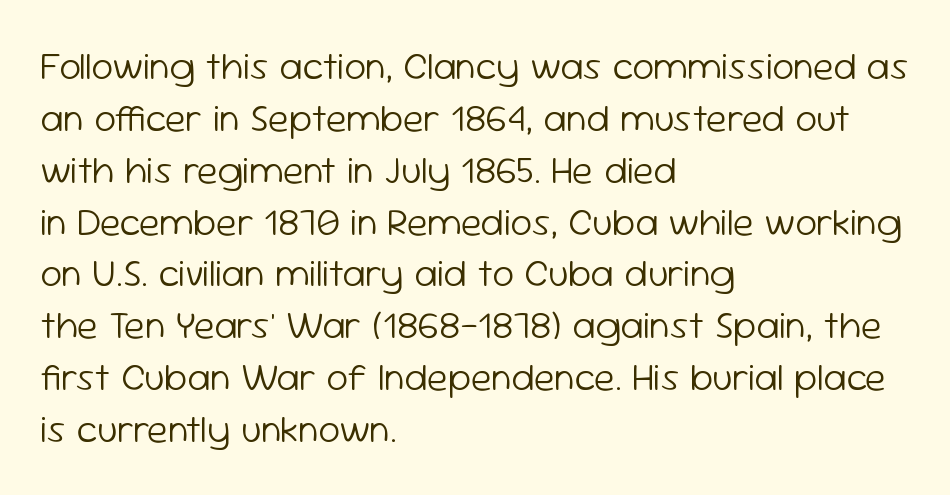
{"serif": "no", "italic": "no", "bold": "no", "weight": "light", "width": "normal", "stroke_contrast": "low", "x_height": "medium", "monospaced": "no", "underline": "no", "align": "left", "line_spacing": "normal", "line_spacing_ratio": 1.33, "letter_spacing": "normal", "letter_spacing_em": 0.0, "glyph_px": 39}
